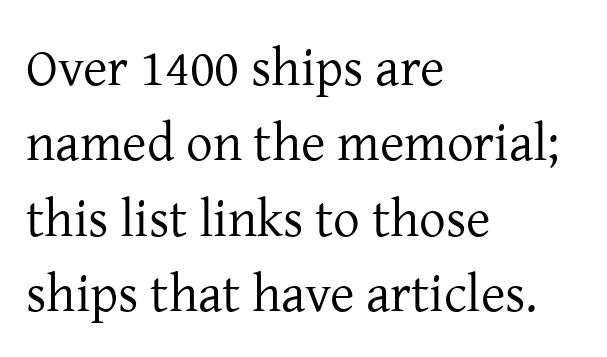
Alignment: flush left. Is this a heavy cut? Hardly; it is regular or lighter. No italicization has been applied; the sample stays upright. Each letter keeps its own natural width here, so spacing adapts to shape.
